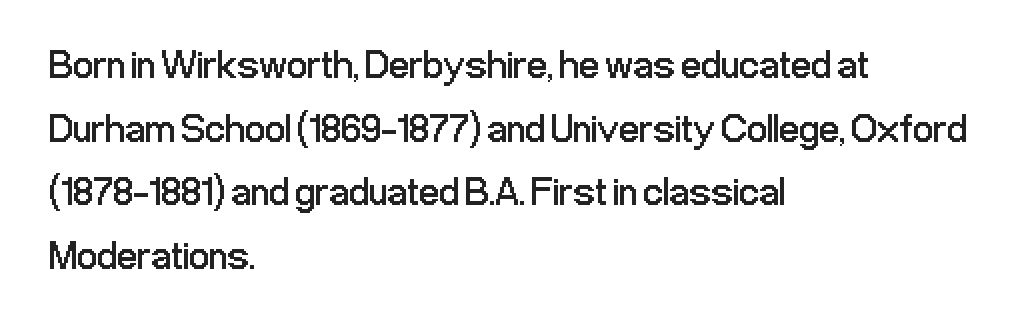
{"serif": "no", "italic": "no", "bold": "no", "weight": "regular", "width": "condensed", "stroke_contrast": "low", "x_height": "medium", "monospaced": "no", "underline": "no", "align": "left", "line_spacing": "normal", "line_spacing_ratio": 1.59, "letter_spacing": "normal", "letter_spacing_em": 0.0, "glyph_px": 40}
